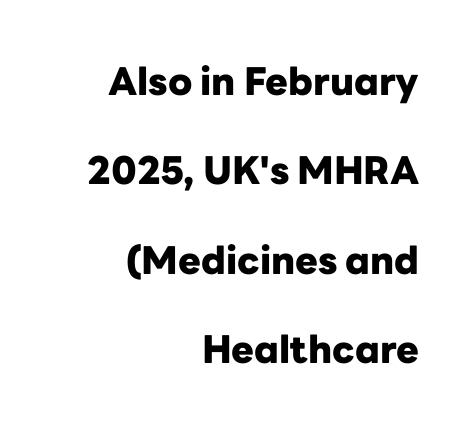
Ascenders rise straight up at ninety degrees. The designer went with a sans here, leaving each stem footless. These lines are set flush right with a ragged left edge. Check under the words: just untouched page. Students, note that the glyphs here touch the page at normal intervals.
